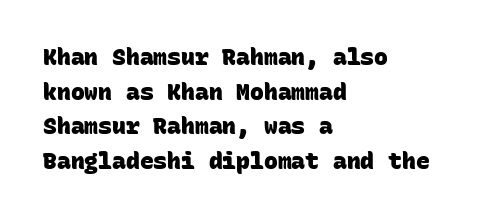
Q: Is the text bold? A: Yes.
Q: Is the text underlined? A: No.
Q: How is the paragraph aligned? A: Left-aligned.
Q: Is the spacing between letters normal or unusually wide? A: Normal.
Q: Is the spacing between lines tight, normal or loose? A: Normal.
